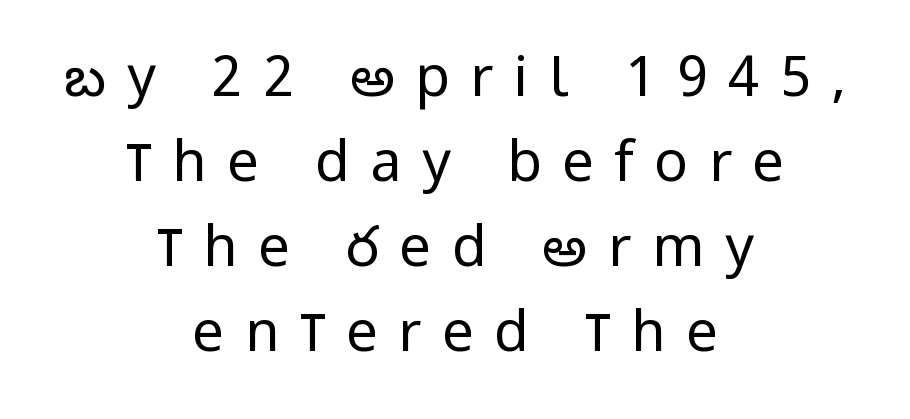
The cut favours lightness, reaching ordinary text weight at its darkest. The passage shown stacks its lines at a standard gap. This sample has the flowing, uneven cadence of proportional lettering. What kind of face is this? One without serifs — a sans. The line texture is sparse and dotted thanks to wide tracking. Unlike italic type, these characters show no tilt at all.
